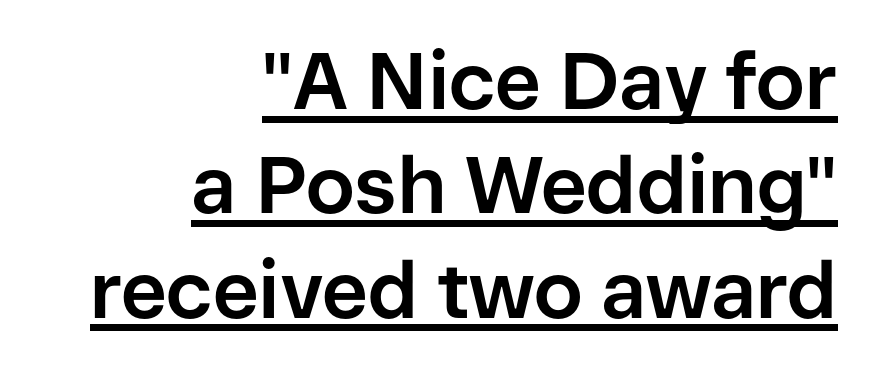
{"serif": "no", "italic": "no", "bold": "yes", "weight": "bold", "width": "normal", "stroke_contrast": "low", "x_height": "medium", "monospaced": "no", "underline": "yes", "align": "right", "line_spacing": "normal", "line_spacing_ratio": 1.32, "letter_spacing": "normal", "letter_spacing_em": 0.0, "glyph_px": 79}
